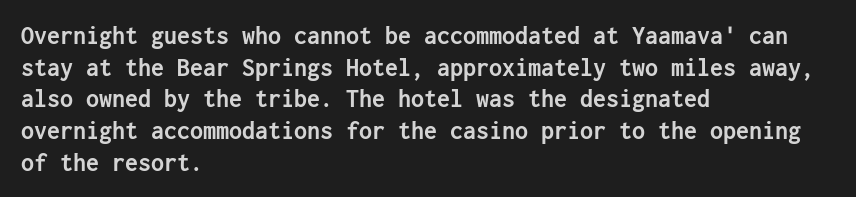
I'd describe the lettering as bold — thick and assertive. Words appear dense and cohesive because spacing is normal. Reading down the block, your eye returns to a fixed left position each line. The lettering holds an erect, upright posture throughout. Descender tails drop into unmarked territory.
